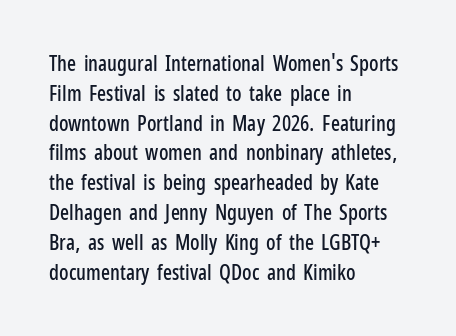
{"italic": "no", "underline": "no", "align": "left", "line_spacing": "normal", "line_spacing_ratio": 1.42, "letter_spacing": "normal", "letter_spacing_em": 0.0, "glyph_px": 21}
